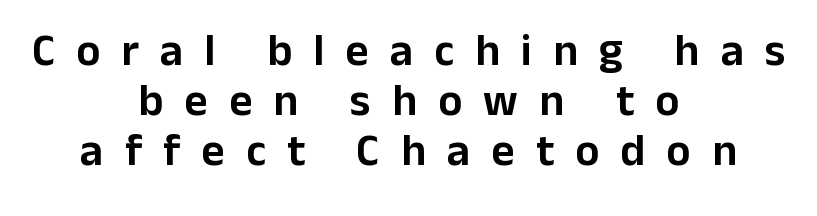
Q: Is the text italic (slanted)? A: No, it is upright.
Q: Is the typeface a serif or a sans-serif typeface? A: Sans-serif.
Q: Is the text underlined? A: No.
Q: How is the paragraph aligned? A: Centered.
Q: Is the spacing between letters normal or unusually wide? A: Unusually wide.
Q: Is the spacing between lines tight, normal or loose? A: Tight.
Q: Width (condensed, normal, or wide)? A: Normal.
Q: Stroke contrast? A: Low.
Q: x-height? A: Medium.
Q: Monospaced? A: No.
